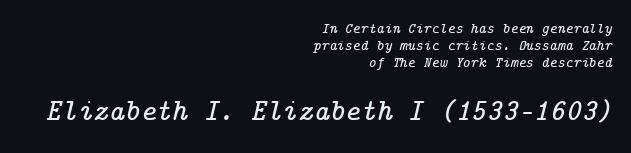
The designer went with a serif here, giving each stem small feet. The string is rendered with underlining switched off. This is oblique type, the kind used for emphasis or titles. The line-height multiplier appears low, near solid setting. The lower block of text is set noticeably larger than the block above it. What stands out about the letter spacing? Nothing — it is the standard amount.
